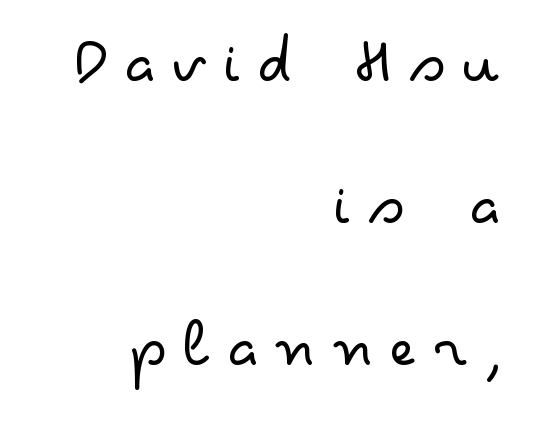
The face looks like a standard text weight, possibly lighter. In CSS terms this would be text-align: right. If you measured baseline to baseline, you'd find a long distance. Every character sits straight up, as roman type does. Are there feet on the stems? There aren't — it's a sans.
